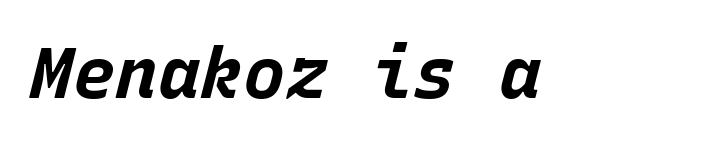
{"italic": "yes", "lean": "right", "slant_degrees": 15, "bold": "yes", "weight": "bold", "width": "normal", "stroke_contrast": "low", "x_height": "large", "monospaced": "yes", "underline": "no", "letter_spacing": "normal", "letter_spacing_em": 0.0, "glyph_px": 71}
